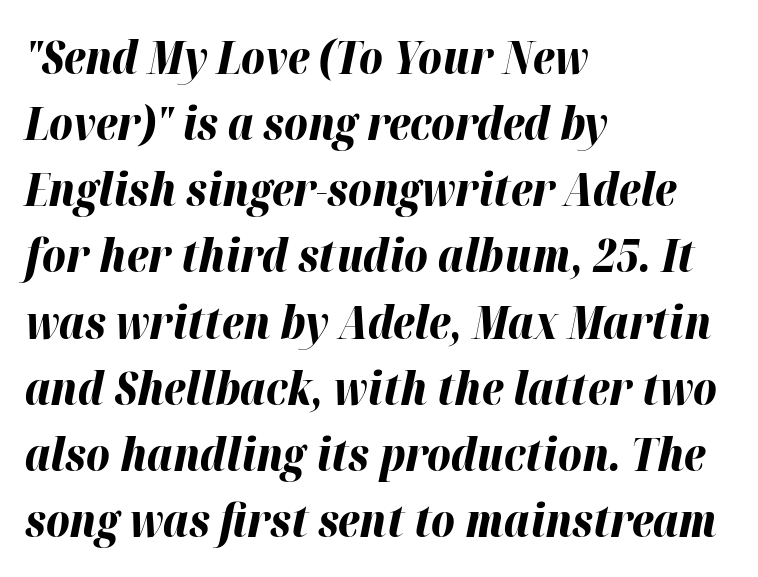
Every row of glyphs begins at an identical x-position on the left. The passage shown is typed in a proportional face where columns would drift. The letters sit at their default tracking, neither squeezed nor spread. The letters are slanted; this is an italic face. Clear beneath every line of the passage.
